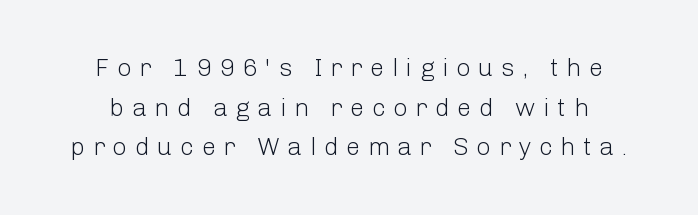
The image shows 25 px text type, upright; set normal line spacing (1.59x), unusually wide letter spacing (+0.31 em), not underlined.
